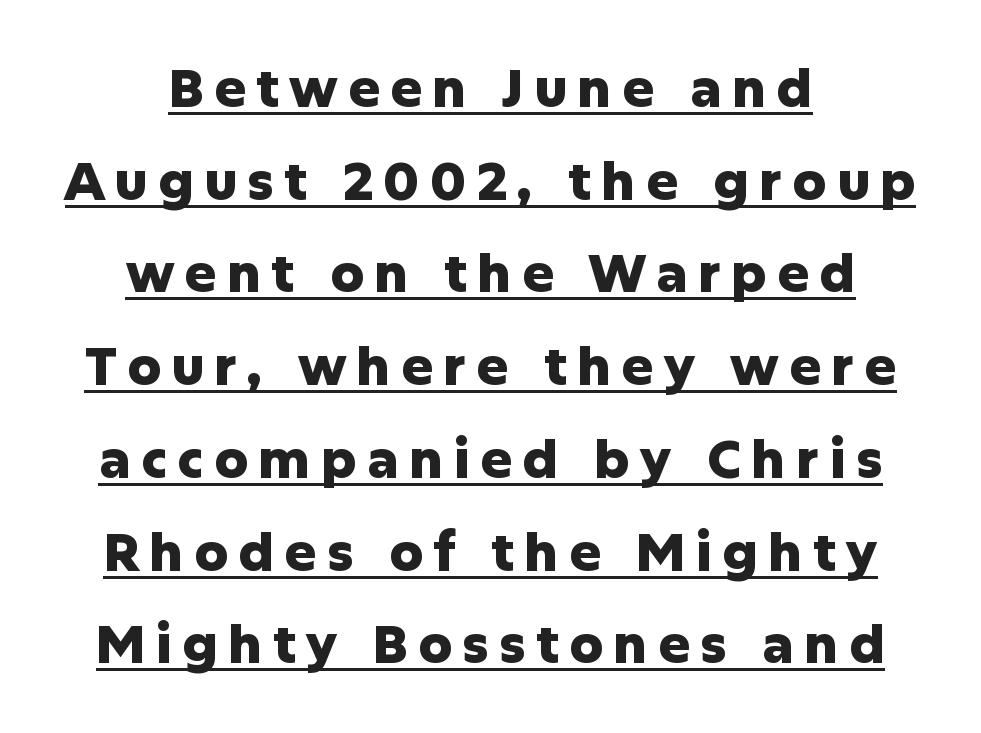
The image shows 53 px heavy sans-serif type, upright; set centered, line spacing 1.75x, underlined; low stroke contrast and a medium x-height.
